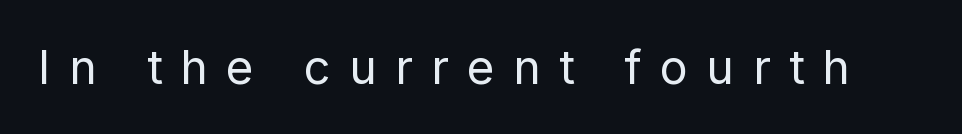
{"serif": "no", "italic": "no", "bold": "no", "weight": "regular", "width": "normal", "stroke_contrast": "low", "x_height": "medium", "monospaced": "no", "underline": "no", "letter_spacing": "wide", "letter_spacing_em": 0.39, "glyph_px": 47}
